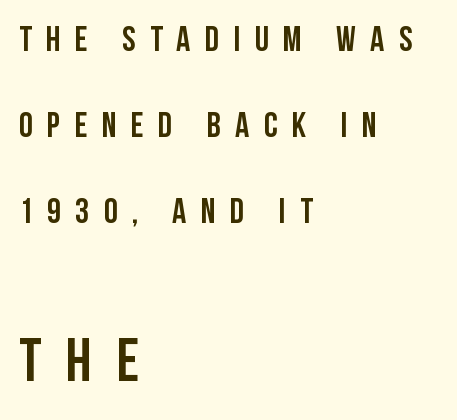
You could fit nearly another row in the gap between these rows. Has an underline been added? It has not. Leftover space on each line is placed entirely after the last word. Each letter keeps its own natural width here, so spacing adapts to shape. Every character sits straight up, as roman type does.
